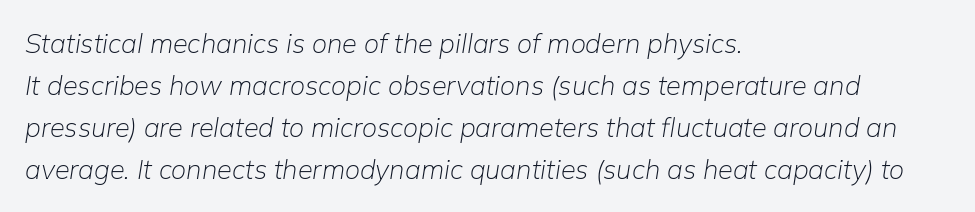
Q: Is the text bold? A: No.
Q: Is the text italic (slanted)? A: Yes, it leans right by about 9 degrees.
Q: Is the text underlined? A: No.
Q: How is the paragraph aligned? A: Left-aligned.
Q: Is the spacing between letters normal or unusually wide? A: Normal.
Q: Is the spacing between lines tight, normal or loose? A: Normal.
